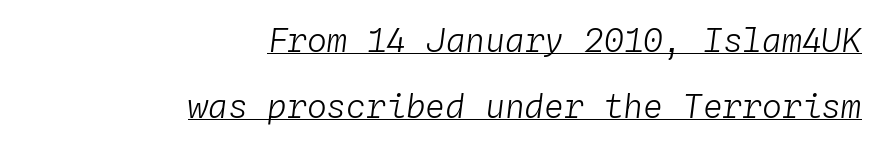
Q: Is the text bold? A: No.
Q: Is the text italic (slanted)? A: Yes, it leans right by about 4 degrees.
Q: Is the text underlined? A: Yes.
Q: How is the paragraph aligned? A: Right-aligned.
Q: Is the spacing between letters normal or unusually wide? A: Normal.
Q: Is the spacing between lines tight, normal or loose? A: Loose.
Q: Width (condensed, normal, or wide)? A: Normal.
Q: Stroke contrast? A: Low.
Q: x-height? A: Medium.
Q: Monospaced? A: Yes.
